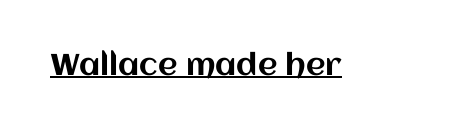
Q: Is the text italic (slanted)? A: No, it is upright.
Q: Is the text underlined? A: Yes.
Q: Is the spacing between letters normal or unusually wide? A: Normal.
Q: Width (condensed, normal, or wide)? A: Normal.
Q: Stroke contrast? A: Medium.
Q: x-height? A: Large.
Q: Monospaced? A: No.
